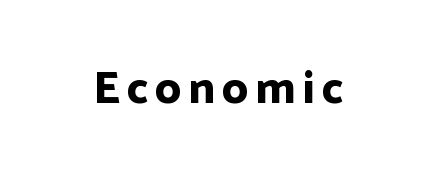
The image shows 45 px bold sans-serif type, upright; set not underlined; low stroke contrast and a medium x-height.
